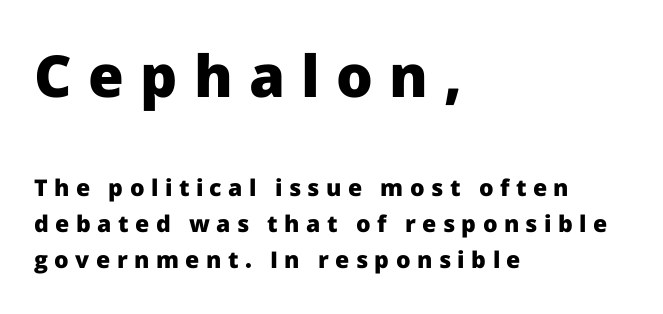
{"serif": "no", "italic": "no", "bold": "yes", "weight": "heavy", "width": "normal", "stroke_contrast": "low", "x_height": "medium", "monospaced": "no", "underline": "no", "align": "left", "line_spacing": "normal", "line_spacing_ratio": 1.56, "letter_spacing": "wide", "letter_spacing_em": 0.28, "larger_block": "first", "size_ratio": 2.52, "glyph_px": 58}
